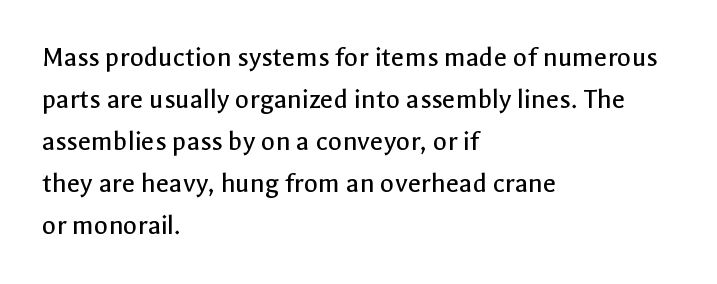
Q: Is the text bold? A: No.
Q: Is the text italic (slanted)? A: No, it is upright.
Q: Is the typeface a serif or a sans-serif typeface? A: Sans-serif.
Q: Is the text underlined? A: No.
Q: How is the paragraph aligned? A: Left-aligned.
Q: Is the spacing between letters normal or unusually wide? A: Normal.
Q: Is the spacing between lines tight, normal or loose? A: Normal.
Q: Width (condensed, normal, or wide)? A: Normal.
Q: x-height? A: Medium.
Q: Monospaced? A: No.
